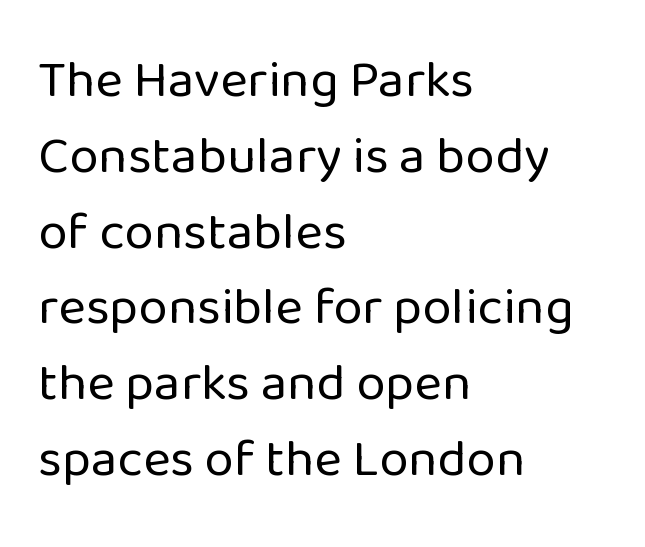
Q: Is the text bold? A: No.
Q: Is the text italic (slanted)? A: No, it is upright.
Q: Is the typeface a serif or a sans-serif typeface? A: Sans-serif.
Q: Is the text underlined? A: No.
Q: How is the paragraph aligned? A: Left-aligned.
Q: Is the spacing between letters normal or unusually wide? A: Normal.
Q: Is the spacing between lines tight, normal or loose? A: Normal.
Q: Width (condensed, normal, or wide)? A: Normal.
Q: Stroke contrast? A: Low.
Q: x-height? A: Medium.
Q: Monospaced? A: No.
